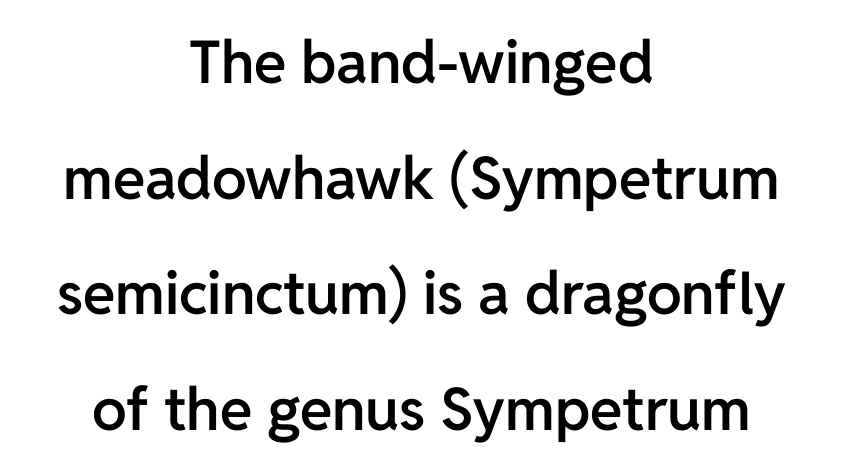
Airy leading. The font's upright variant was chosen for this text. Has an underline been added? It has not. This is moderately heavy type, rendered in semibold. Serif or sans? Sans — the stroke terminals are bare.
